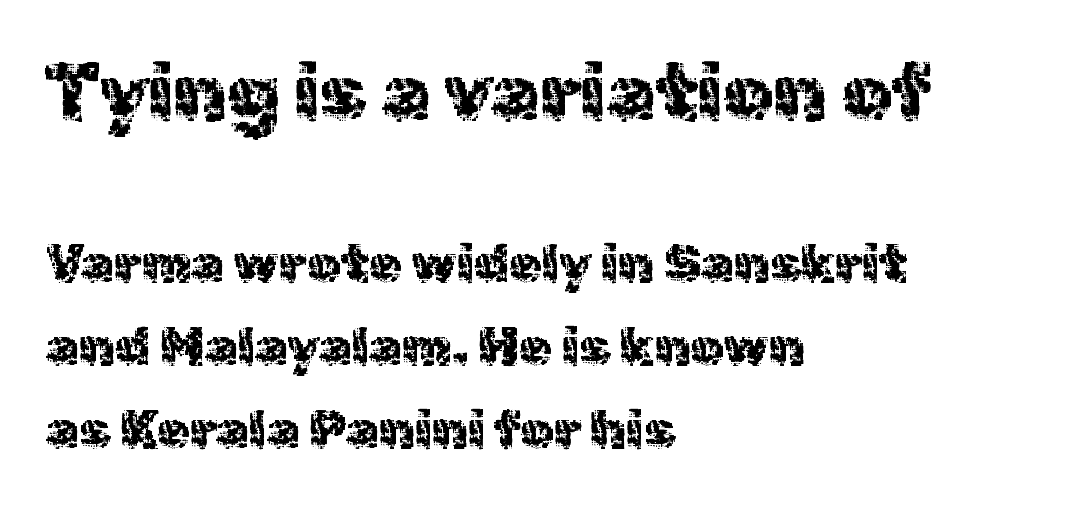
The image shows 79 px sans-serif type, upright; set left-aligned, normal line spacing (1.56x), normal letter spacing, not underlined; the first (top) block is 1.49x larger; a medium x-height.
